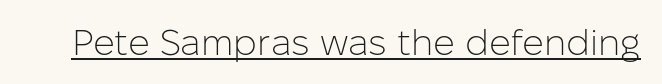
The font family rendered here belongs to the sans-serif group. Ink coverage per letter is moderate at most. This sample uses plain, unmodified letter spacing. The typesetter has applied underlining to the passage shown. Note the varied advance widths — an 'i' is clearly narrower than an 'm'.
